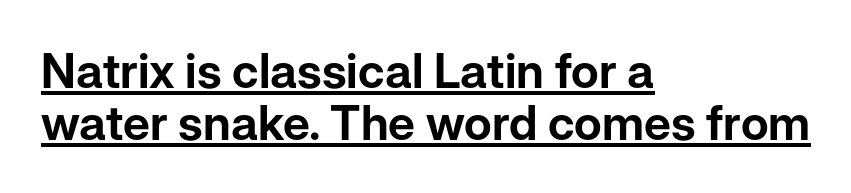
The image shows 48 px sans-serif type, upright; set left-aligned, tight line spacing (1.08x), normal letter spacing, underlined; low stroke contrast and a medium x-height.
